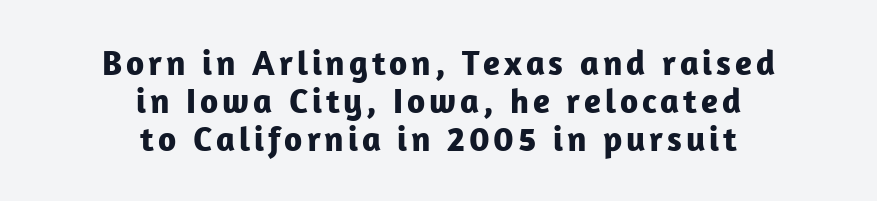
Q: Is the text bold? A: Yes.
Q: Is the text italic (slanted)? A: No, it is upright.
Q: Is the typeface a serif or a sans-serif typeface? A: Sans-serif.
Q: Is the text underlined? A: No.
Q: How is the paragraph aligned? A: Centered.
Q: Is the spacing between lines tight, normal or loose? A: Tight.
Q: Width (condensed, normal, or wide)? A: Normal.
Q: Stroke contrast? A: Low.
Q: x-height? A: Medium.
Q: Monospaced? A: No.
